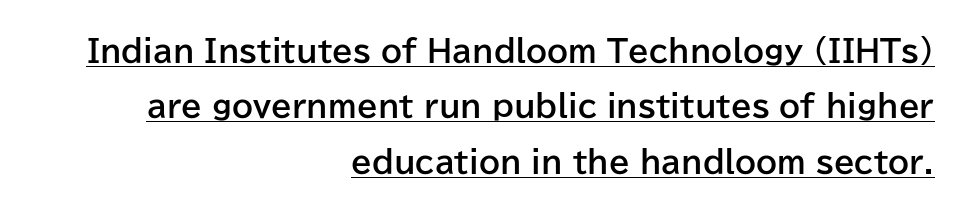
The image shows 30 px bold sans-serif type, upright; set right-aligned, line spacing 1.85x, normal letter spacing, underlined; low stroke contrast and a medium x-height.
